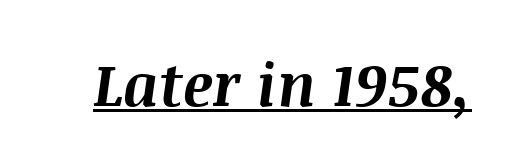
Q: Is the text bold? A: Yes.
Q: Is the text italic (slanted)? A: Yes, it leans right by about 8 degrees.
Q: Is the text underlined? A: Yes.
Q: Is the spacing between letters normal or unusually wide? A: Normal.
Q: Width (condensed, normal, or wide)? A: Normal.
Q: Stroke contrast? A: Medium.
Q: x-height? A: Large.
Q: Monospaced? A: No.
